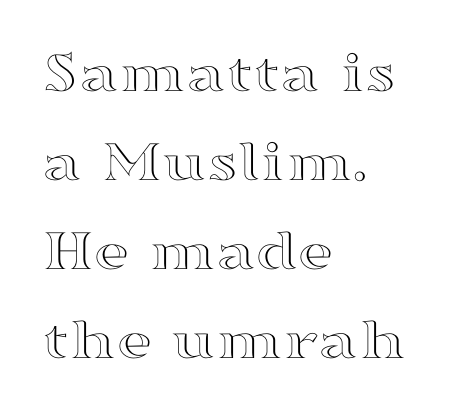
The image shows 61 px wide type, upright; set left-aligned, normal line spacing (1.46x), normal letter spacing, not underlined; a medium x-height.
